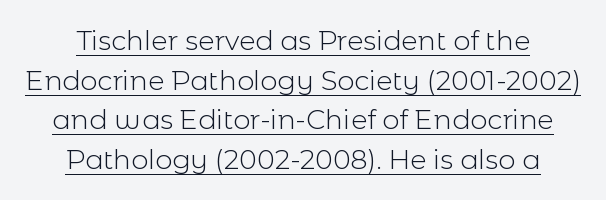
The letters stand straight up with perfectly vertical stems. Does a line run under the words? Yes, clearly. If you measured baseline to baseline, you'd find a middling distance. Is the block centered? Yes — each line is placed symmetrically about the middle. No extra tracking has been applied to these lines.
